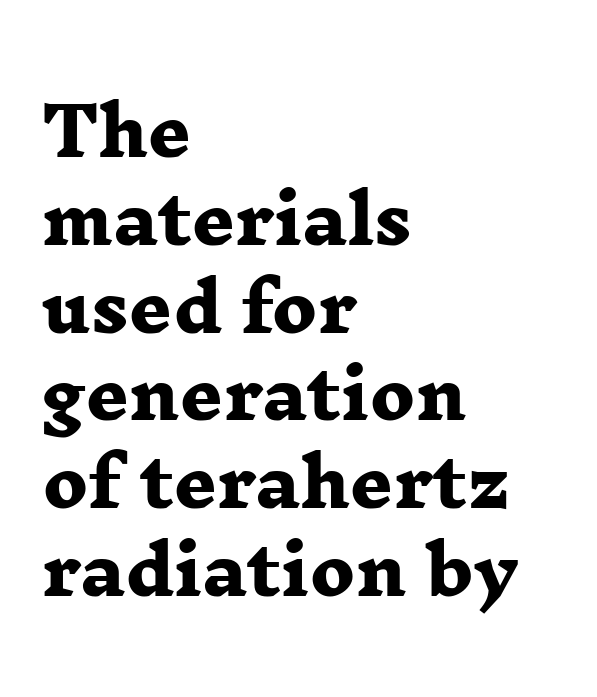
{"serif": "yes", "bold": "yes", "weight": "heavy", "width": "wide", "stroke_contrast": "low", "x_height": "medium", "monospaced": "no", "underline": "no", "align": "left", "line_spacing": "normal", "line_spacing_ratio": 1.31, "letter_spacing": "normal", "letter_spacing_em": 0.0, "glyph_px": 67}
